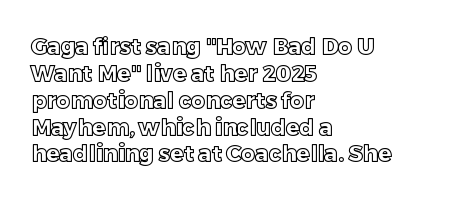
{"italic": "no", "underline": "no", "align": "left", "line_spacing_ratio": 1.22, "letter_spacing": "normal", "letter_spacing_em": 0.0, "glyph_px": 22}
